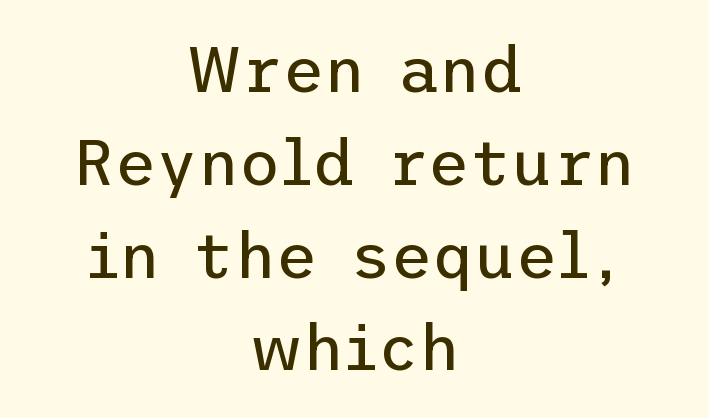
{"serif": "no", "italic": "no", "bold": "no", "weight": "regular", "width": "normal", "stroke_contrast": "low", "x_height": "medium", "underline": "no", "align": "center", "line_spacing": "normal", "line_spacing_ratio": 1.45, "letter_spacing": "normal", "letter_spacing_em": 0.0, "glyph_px": 64}
